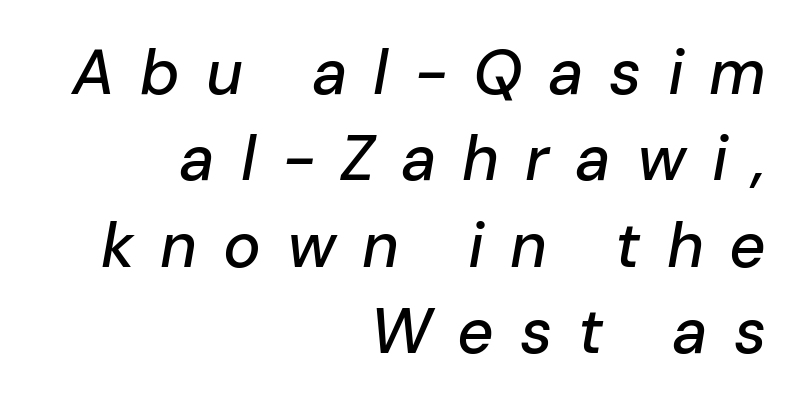
The image shows 63 px text type, italic (leaning right); set right-aligned, normal line spacing (1.37x), unusually wide letter spacing (+0.41 em), not underlined; low stroke contrast and a medium x-height.
